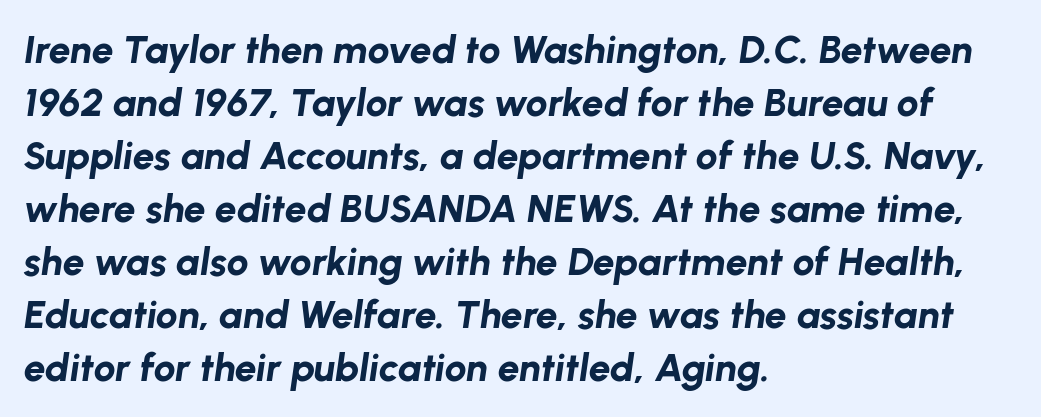
{"italic": "yes", "lean": "right", "slant_degrees": 8, "bold": "yes", "weight": "bold", "width": "normal", "stroke_contrast": "low", "x_height": "medium", "monospaced": "no", "underline": "no", "align": "left", "line_spacing": "normal", "line_spacing_ratio": 1.36, "letter_spacing": "normal", "letter_spacing_em": 0.0, "glyph_px": 39}
